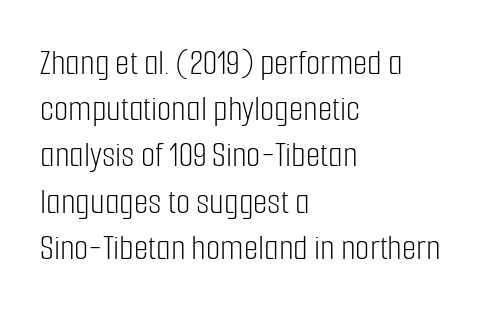
The image shows 37 px light, condensed sans-serif type, upright; set left-aligned, normal line spacing (1.25x), normal letter spacing, not underlined; low stroke contrast and a medium x-height.
